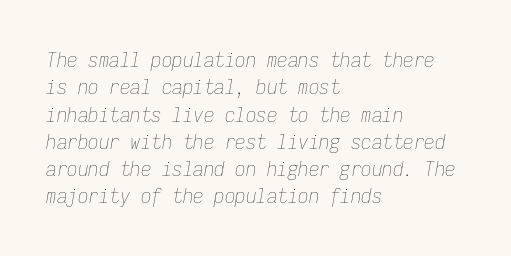
{"italic": "yes", "lean": "right", "slant_degrees": 9, "bold": "no", "underline": "no", "align": "left", "line_spacing": "normal", "line_spacing_ratio": 1.3, "letter_spacing": "normal", "letter_spacing_em": 0.0, "glyph_px": 21}
